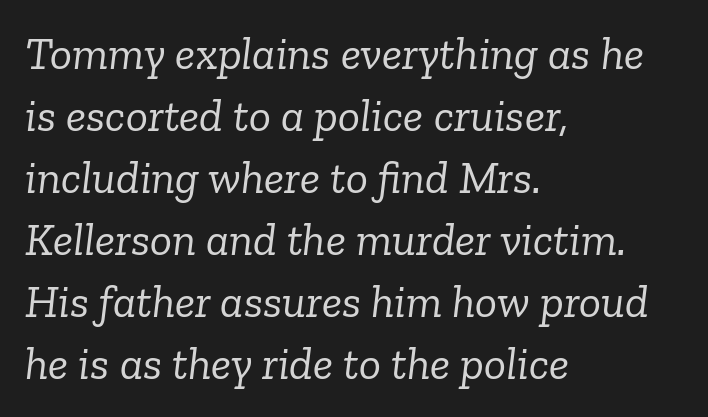
Q: Is the text bold? A: No.
Q: Is the text italic (slanted)? A: Yes, it leans right by about 6 degrees.
Q: Is the typeface a serif or a sans-serif typeface? A: Serif.
Q: Is the text underlined? A: No.
Q: How is the paragraph aligned? A: Left-aligned.
Q: Is the spacing between letters normal or unusually wide? A: Normal.
Q: Is the spacing between lines tight, normal or loose? A: Normal.
Q: Width (condensed, normal, or wide)? A: Normal.
Q: Stroke contrast? A: Low.
Q: x-height? A: Medium.
Q: Monospaced? A: No.
